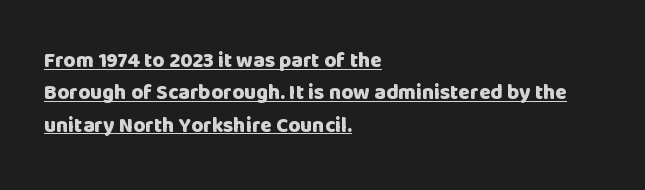
Q: Is the text bold? A: Yes.
Q: Is the text italic (slanted)? A: No, it is upright.
Q: Is the text underlined? A: Yes.
Q: How is the paragraph aligned? A: Left-aligned.
Q: Is the spacing between letters normal or unusually wide? A: Normal.
Q: Is the spacing between lines tight, normal or loose? A: Normal.
